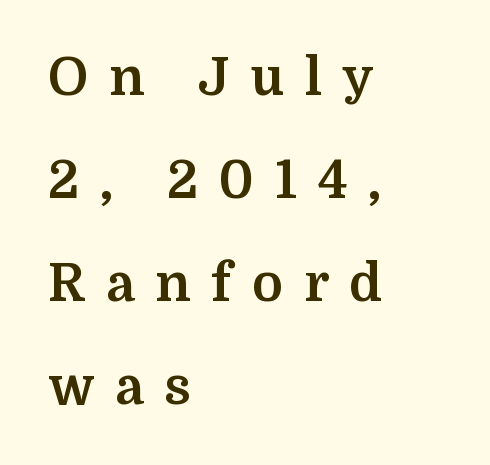
These lines stack with their left ends in a neat column. Note the varied advance widths — an 'i' is clearly narrower than an 'm'. The tracking reads as deliberately expanded to a designer's eye. The passage shown stacks its lines with a broad gap.
